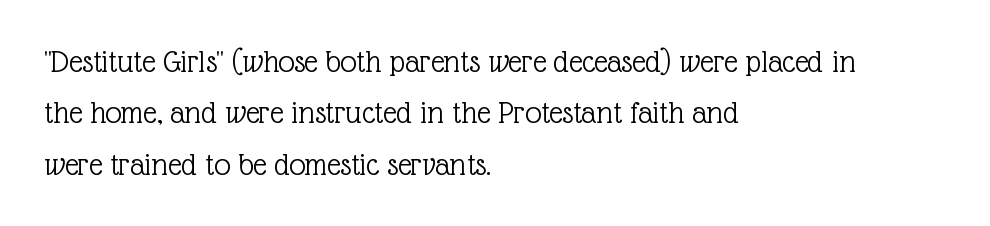
{"serif": "yes", "italic": "no", "bold": "no", "weight": "light", "width": "normal", "x_height": "medium", "monospaced": "no", "underline": "no", "align": "left", "line_spacing": "normal", "line_spacing_ratio": 1.56, "letter_spacing": "normal", "letter_spacing_em": 0.0, "glyph_px": 33}
